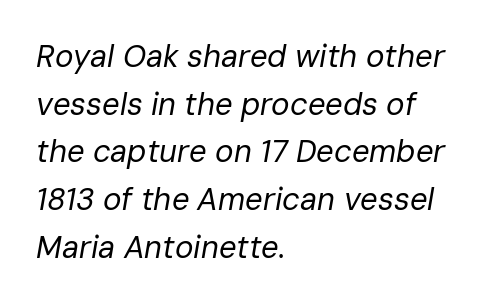
Notice how descenders clear the ascenders below comfortably — that's standard leading. Think standard paragraph weight, or any step lighter than that. This rendering uses left alignment, leaving the right contour irregular. The space beneath each line is pristine and unruled. Looks like regular typesetting: each glyph gets only the width it needs.
